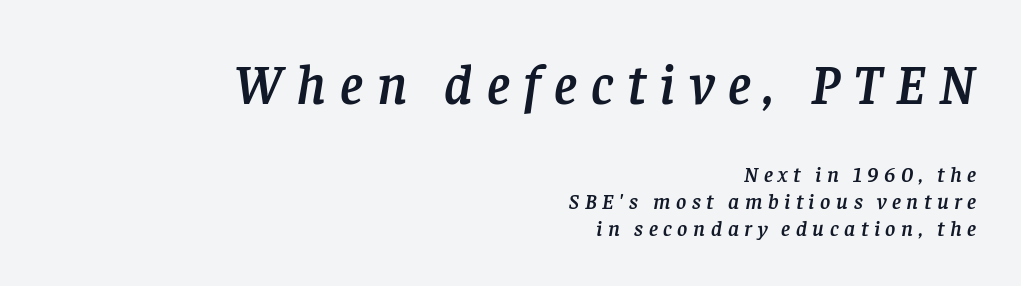
Block one is the big one; block two sits smaller underneath. Does the copy run flush right? Yes — the right margin is perfectly even. This sample uses expanded letter spacing, leaving extra air between glyphs. Small tapered or slab feet sit at the stroke ends, so this counts as serif. The strip under each line holds only bare page. Proportional: the letters do not fall into vertical columns.
